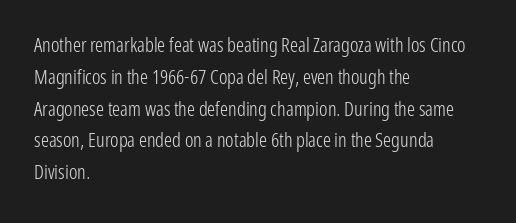
{"italic": "no", "bold": "no", "underline": "no", "align": "left", "line_spacing": "normal", "line_spacing_ratio": 1.59, "letter_spacing": "normal", "letter_spacing_em": 0.0, "glyph_px": 20}
